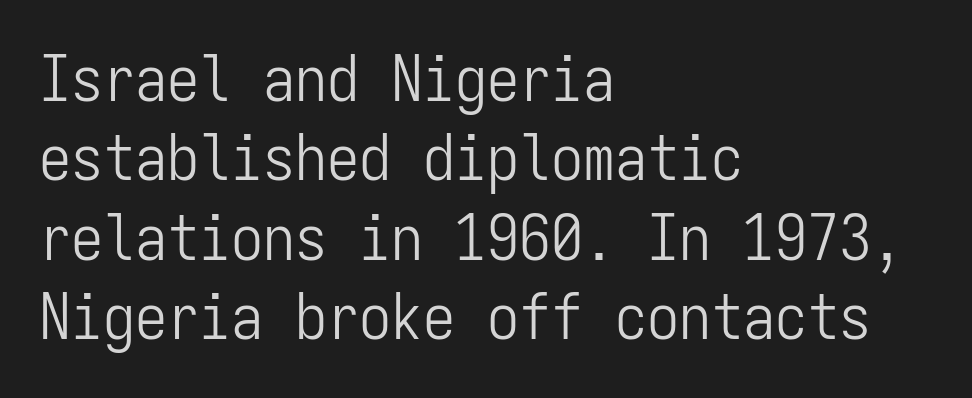
{"serif": "no", "italic": "no", "bold": "no", "weight": "light", "width": "condensed", "stroke_contrast": "low", "x_height": "medium", "monospaced": "yes", "underline": "no", "align": "left", "line_spacing_ratio": 1.24, "letter_spacing": "normal", "letter_spacing_em": 0.0, "glyph_px": 64}
